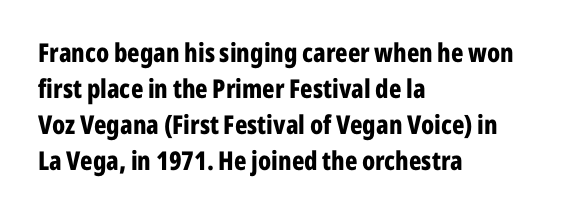
Q: Is the text bold? A: Yes.
Q: Is the text italic (slanted)? A: No, it is upright.
Q: Is the text underlined? A: No.
Q: How is the paragraph aligned? A: Left-aligned.
Q: Is the spacing between letters normal or unusually wide? A: Normal.
Q: Is the spacing between lines tight, normal or loose? A: Normal.
